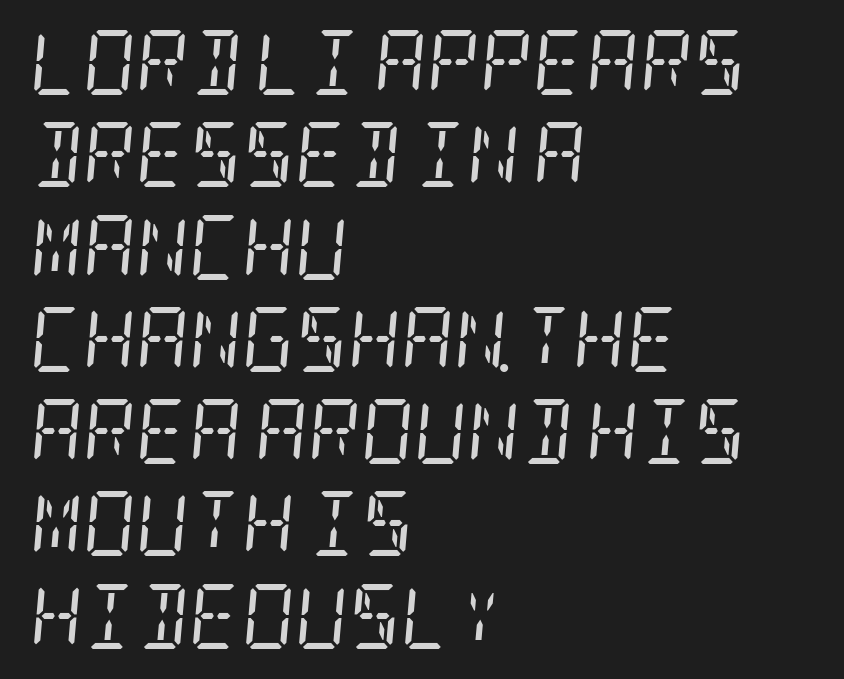
The image shows 65 px regular-weight, condensed serif type, italic (leaning right); set left-aligned, normal line spacing (1.42x), normal letter spacing, not underlined; low stroke contrast and a large x-height.
